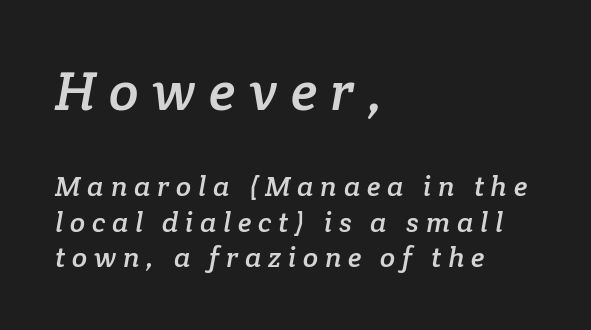
The image shows 55 px serif type; set left-aligned, normal line spacing (1.26x), unusually wide letter spacing (+0.24 em), not underlined; the first (top) block is 1.96x larger; low stroke contrast and a medium x-height.
